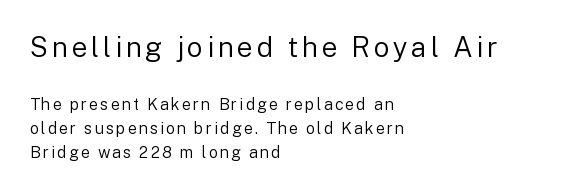
{"serif": "no", "italic": "no", "bold": "no", "weight": "regular", "width": "normal", "stroke_contrast": "low", "x_height": "medium", "monospaced": "no", "underline": "no", "align": "left", "line_spacing": "normal", "line_spacing_ratio": 1.49, "larger_block": "first", "size_ratio": 1.75, "glyph_px": 28}
